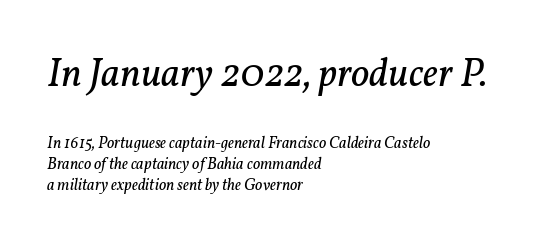
The image shows 40 px regular-weight serif type, italic (leaning right); set left-aligned, normal line spacing (1.32x), normal letter spacing, not underlined; the first (top) block is 2.5x larger; low stroke contrast and a medium x-height.
